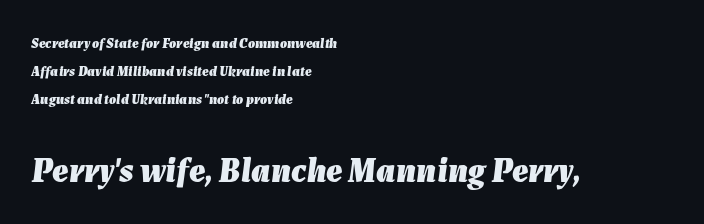
{"italic": "yes", "lean": "right", "slant_degrees": 7, "bold": "yes", "weight": "heavy", "width": "normal", "stroke_contrast": "low", "x_height": "medium", "monospaced": "no", "underline": "no", "align": "left", "line_spacing": "loose", "line_spacing_ratio": 2.01, "letter_spacing": "normal", "letter_spacing_em": 0.0, "larger_block": "second", "size_ratio": 2.43, "glyph_px": 34}
